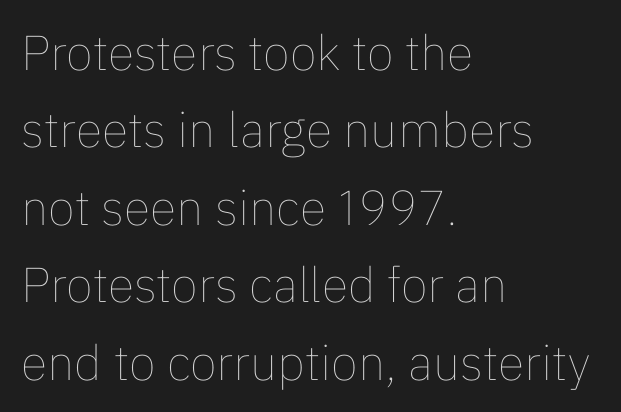
{"italic": "no", "bold": "no", "weight": "thin", "width": "normal", "stroke_contrast": "low", "x_height": "medium", "monospaced": "no", "underline": "no", "align": "left", "line_spacing": "normal", "line_spacing_ratio": 1.58, "letter_spacing": "normal", "letter_spacing_em": 0.0, "glyph_px": 49}
